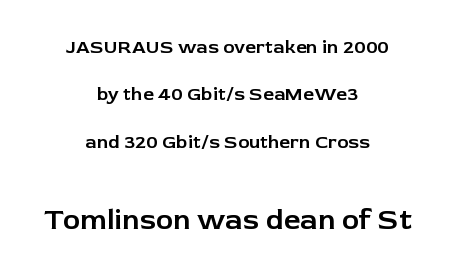
{"serif": "no", "italic": "no", "width": "normal", "stroke_contrast": "low", "x_height": "medium", "monospaced": "no", "underline": "no", "align": "center", "line_spacing": "loose", "line_spacing_ratio": 2.5, "letter_spacing": "normal", "letter_spacing_em": 0.0, "larger_block": "second", "size_ratio": 1.53, "glyph_px": 29}
